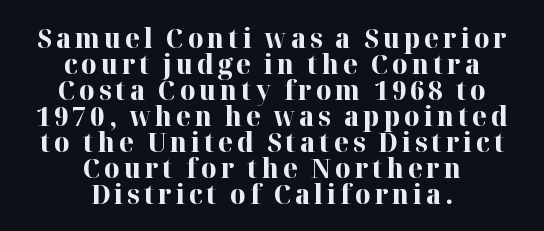
Where is the straight margin? There isn't one; the lines are centered. Posture: vertical. The passage shown is emphatically bold. Only glyphs here, with clear space below each row. Interline gaps are noticeably narrow in this sample.
